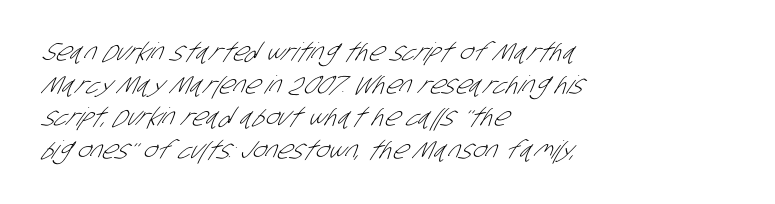
{"bold": "no", "underline": "no", "align": "left", "line_spacing": "normal", "line_spacing_ratio": 1.31, "letter_spacing": "normal", "letter_spacing_em": 0.0, "glyph_px": 25}
